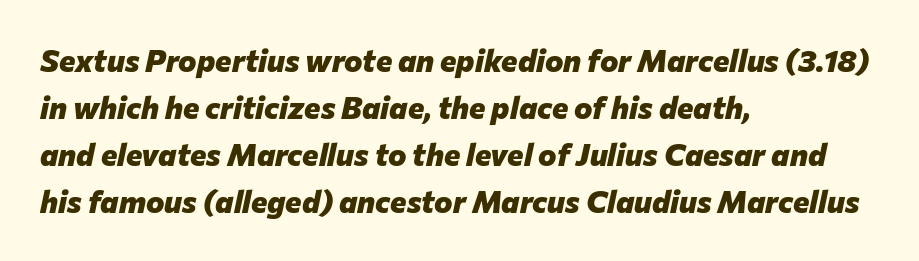
Q: Is the text bold? A: Yes.
Q: Is the text italic (slanted)? A: Yes, it leans right by about 12 degrees.
Q: Is the text underlined? A: No.
Q: How is the paragraph aligned? A: Left-aligned.
Q: Is the spacing between letters normal or unusually wide? A: Normal.
Q: Is the spacing between lines tight, normal or loose? A: Normal.
Q: Width (condensed, normal, or wide)? A: Normal.
Q: Stroke contrast? A: Low.
Q: x-height? A: Medium.
Q: Monospaced? A: No.
